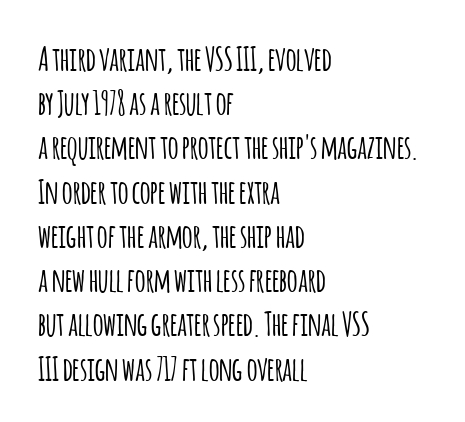
Q: Is the text italic (slanted)? A: No, it is upright.
Q: Is the typeface a serif or a sans-serif typeface? A: Sans-serif.
Q: Is the text underlined? A: No.
Q: How is the paragraph aligned? A: Left-aligned.
Q: Is the spacing between letters normal or unusually wide? A: Normal.
Q: Is the spacing between lines tight, normal or loose? A: Normal.
Q: Width (condensed, normal, or wide)? A: Condensed.
Q: Stroke contrast? A: Low.
Q: x-height? A: Large.
Q: Monospaced? A: No.
